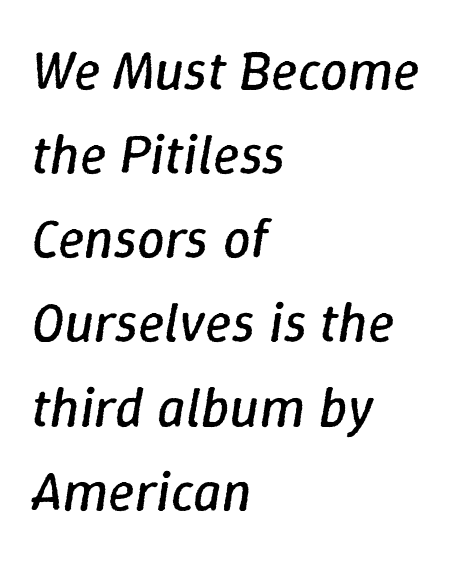
Whoever set this chose a conventional vertical rhythm. The specimen omits any rule beneath the text block's lines. Italic: yes, the glyphs are oblique. Visually the block forms a straight wall on the left and a jagged coastline on the right. Looks like regular typesetting: each glyph gets only the width it needs. Does extra space separate the letters? No, they use regular spacing.
